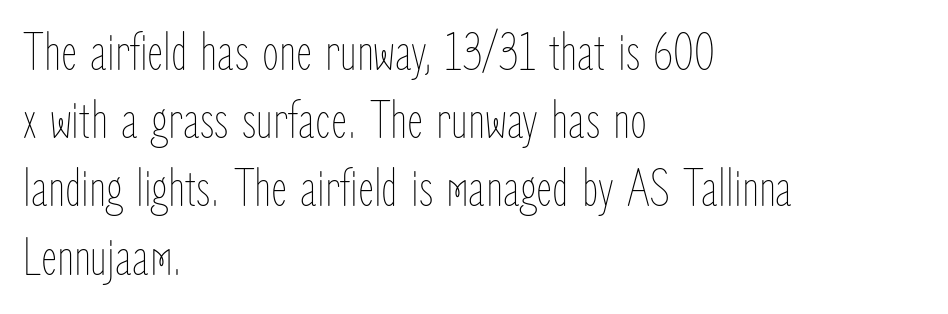
Q: Is the text bold? A: No.
Q: Is the text italic (slanted)? A: No, it is upright.
Q: Is the text underlined? A: No.
Q: How is the paragraph aligned? A: Left-aligned.
Q: Is the spacing between letters normal or unusually wide? A: Normal.
Q: Width (condensed, normal, or wide)? A: Condensed.
Q: Stroke contrast? A: Low.
Q: x-height? A: Medium.
Q: Monospaced? A: No.
